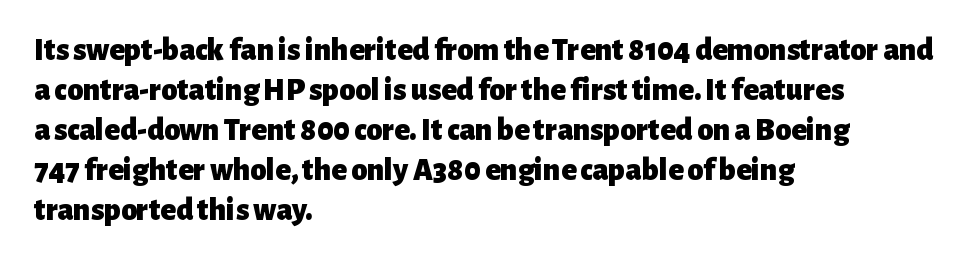
Q: Is the text bold? A: Yes.
Q: Is the text italic (slanted)? A: No, it is upright.
Q: Is the typeface a serif or a sans-serif typeface? A: Sans-serif.
Q: Is the text underlined? A: No.
Q: How is the paragraph aligned? A: Left-aligned.
Q: Is the spacing between letters normal or unusually wide? A: Normal.
Q: Is the spacing between lines tight, normal or loose? A: Normal.
Q: Width (condensed, normal, or wide)? A: Normal.
Q: Stroke contrast? A: Low.
Q: x-height? A: Medium.
Q: Monospaced? A: No.
